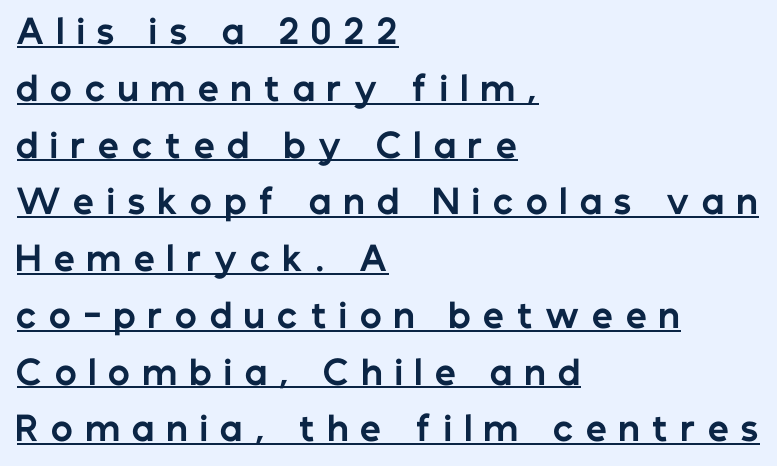
Chunky letters — that's bold for sure. Each word looks stretched out because of the extra space between its letters. You could not count columns in this text — the font is proportionally spaced. A sans-serif font was chosen for this passage. Horizontally, the lines are justified to the leading edge only.
